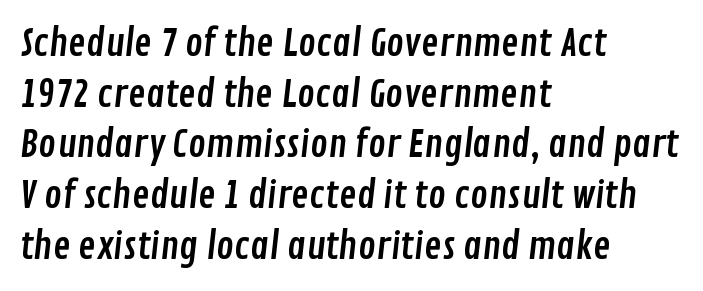
{"serif": "no", "width": "condensed", "stroke_contrast": "low", "x_height": "medium", "monospaced": "no", "underline": "no", "align": "left", "line_spacing": "normal", "line_spacing_ratio": 1.37, "letter_spacing": "normal", "letter_spacing_em": 0.0, "glyph_px": 37}
